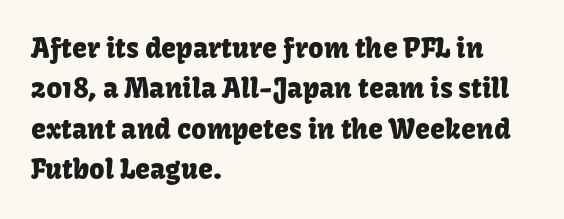
No italicization has been applied; the sample stays upright. This block has exactly the height ordinary leading produces. Students, note that the glyphs here touch the page at normal intervals. Typeset ragged right — the left edge is the straight one.
